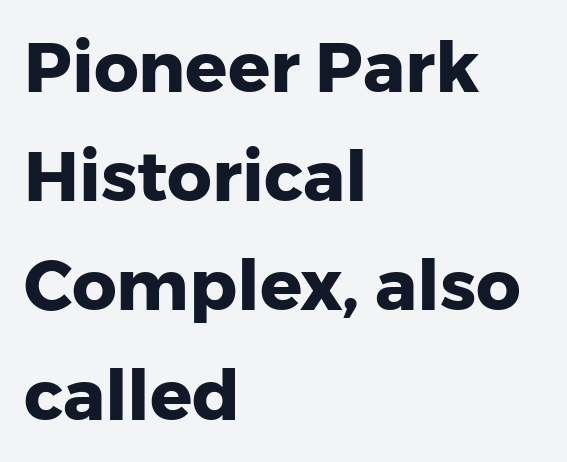
How would I describe the line gaps? Plain and ordinary. Every stem runs plumb, perpendicular to the baseline. Each letter keeps its own natural width here, so spacing adapts to shape. The passage shown is not underscored anywhere.
